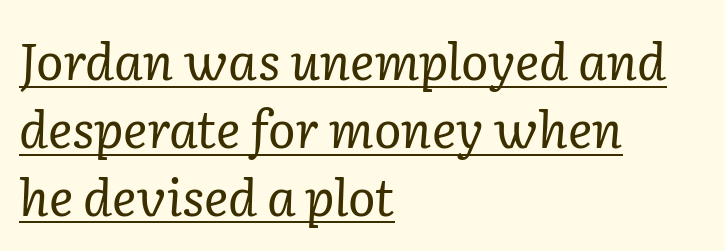
Q: Is the text bold? A: No.
Q: Is the text italic (slanted)? A: Yes, it leans right by about 2 degrees.
Q: Is the typeface a serif or a sans-serif typeface? A: Serif.
Q: Is the text underlined? A: Yes.
Q: How is the paragraph aligned? A: Left-aligned.
Q: Is the spacing between letters normal or unusually wide? A: Normal.
Q: Is the spacing between lines tight, normal or loose? A: Normal.
Q: Width (condensed, normal, or wide)? A: Normal.
Q: Stroke contrast? A: Low.
Q: x-height? A: Medium.
Q: Monospaced? A: No.
